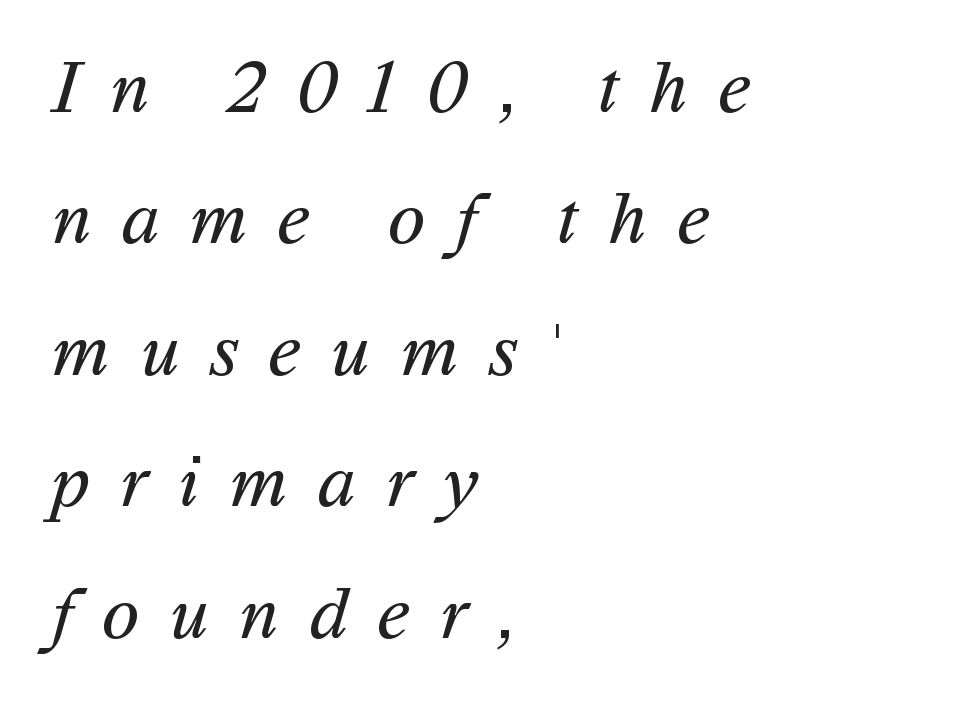
{"serif": "no", "bold": "no", "weight": "regular", "width": "normal", "stroke_contrast": "medium", "x_height": "medium", "monospaced": "no", "underline": "no", "align": "left", "line_spacing_ratio": 1.73, "letter_spacing": "wide", "letter_spacing_em": 0.4, "glyph_px": 76}
